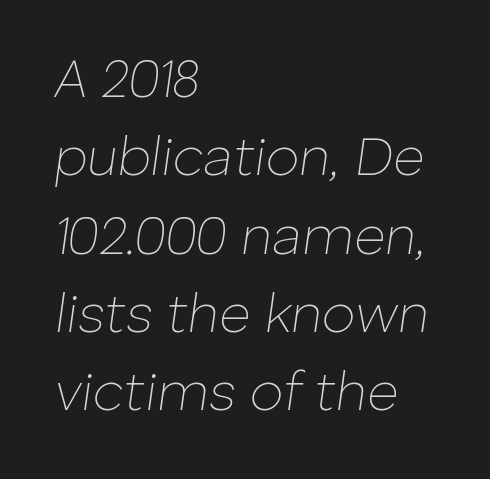
Q: Is the text bold? A: No.
Q: Is the text italic (slanted)? A: Yes, it leans right by about 8 degrees.
Q: Is the text underlined? A: No.
Q: How is the paragraph aligned? A: Left-aligned.
Q: Is the spacing between letters normal or unusually wide? A: Normal.
Q: Is the spacing between lines tight, normal or loose? A: Normal.
Q: Width (condensed, normal, or wide)? A: Normal.
Q: Stroke contrast? A: Low.
Q: x-height? A: Medium.
Q: Monospaced? A: No.
